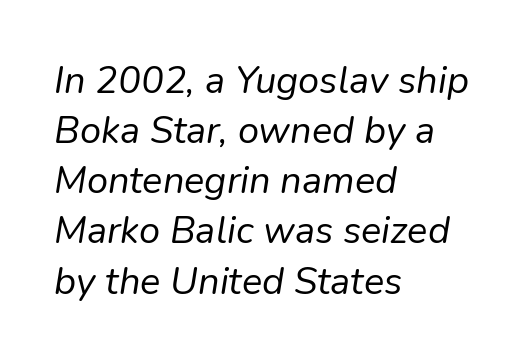
Note the varied advance widths — an 'i' is clearly narrower than an 'm'. The letters are slanted; this is an italic face. Is the stroke heavy? The answer is a plain regular-or-lighter. The area under the type is left untouched. Inter-character spacing is left at the font's built-in metrics. The lines sit at an ordinary, default distance from one another.
